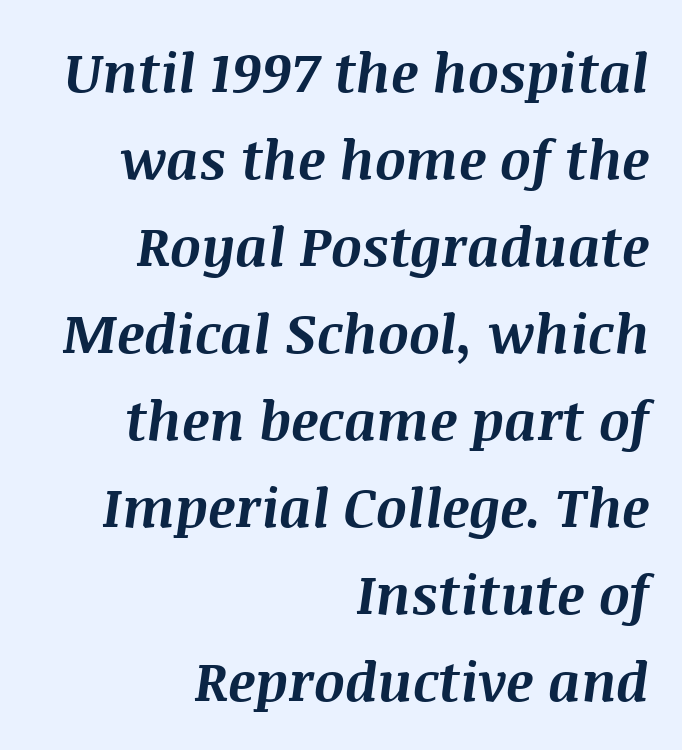
Q: Is the text bold? A: Yes.
Q: Is the text italic (slanted)? A: Yes, it leans right by about 8 degrees.
Q: Is the text underlined? A: No.
Q: How is the paragraph aligned? A: Right-aligned.
Q: Is the spacing between letters normal or unusually wide? A: Normal.
Q: Is the spacing between lines tight, normal or loose? A: Normal.
Q: Width (condensed, normal, or wide)? A: Normal.
Q: Stroke contrast? A: Medium.
Q: x-height? A: Large.
Q: Monospaced? A: No.
